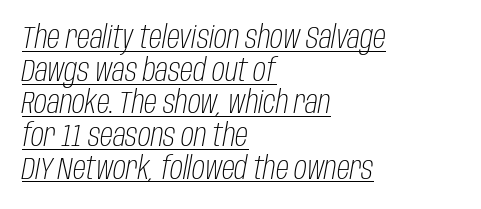
Each line of the rendering has a horizontal stroke beneath the glyphs. This sample trades vertical openness for compactness between lines. This rendering leaves character spacing at its baseline value. Unbolded letterforms with no extra heft.
